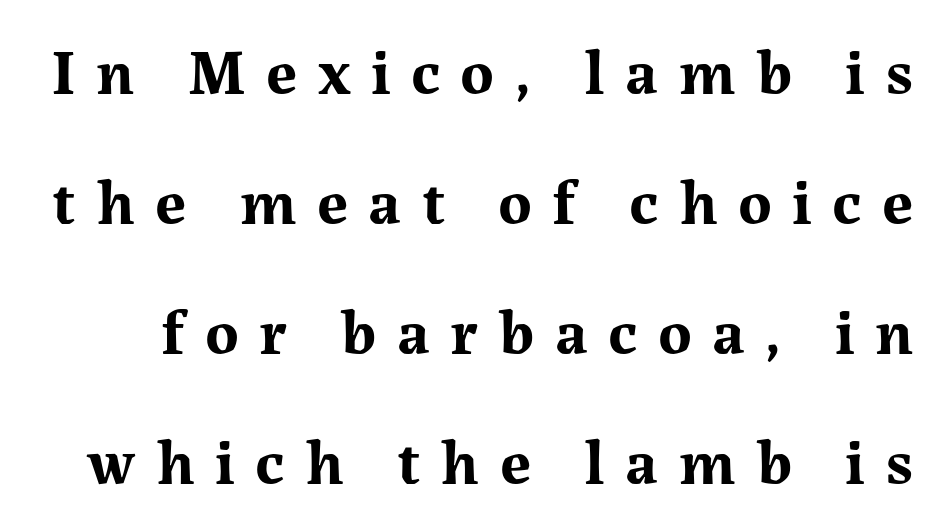
Q: Is the text bold? A: Yes.
Q: Is the text italic (slanted)? A: No, it is upright.
Q: Is the typeface a serif or a sans-serif typeface? A: Serif.
Q: Is the text underlined? A: No.
Q: Is the spacing between letters normal or unusually wide? A: Unusually wide.
Q: Is the spacing between lines tight, normal or loose? A: Loose.
Q: Width (condensed, normal, or wide)? A: Normal.
Q: Stroke contrast? A: Medium.
Q: x-height? A: Medium.
Q: Monospaced? A: No.
